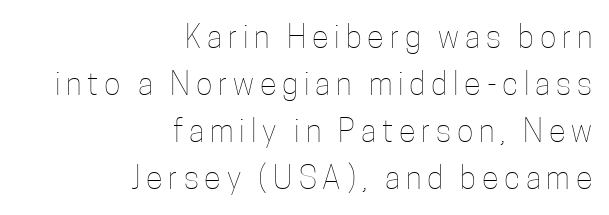
The image shows 31 px thin, condensed type, upright; set right-aligned, normal line spacing (1.52x), not underlined; low stroke contrast and a medium x-height.
